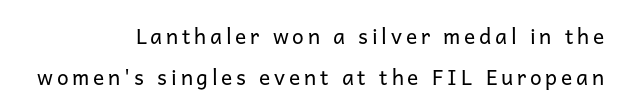
Anything drawn beneath the words? Only blank space. Every row of glyphs terminates at an identical x-position on the right. The space between consecutive lines is lavish. Posture: straight, roman, zero tilt. This is not heavy type; no bold has been used.
